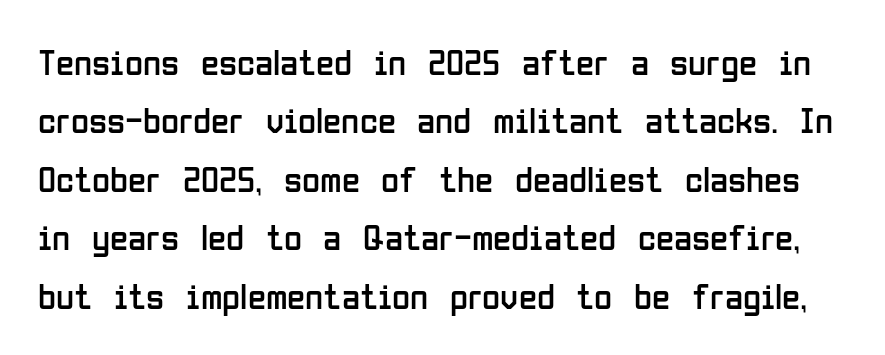
{"serif": "no", "italic": "no", "bold": "no", "weight": "regular", "width": "condensed", "stroke_contrast": "low", "x_height": "medium", "monospaced": "no", "underline": "no", "line_spacing": "normal", "line_spacing_ratio": 1.58, "letter_spacing": "normal", "letter_spacing_em": 0.0, "glyph_px": 37}
